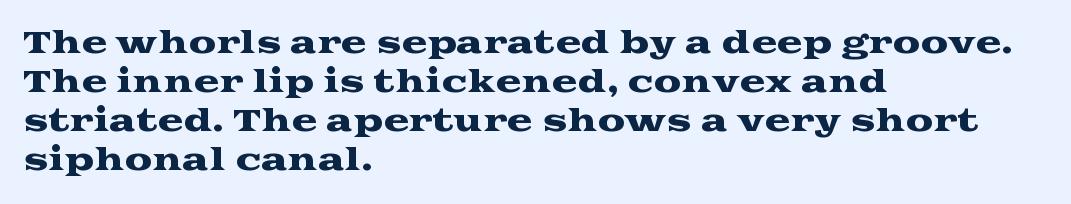
{"serif": "yes", "italic": "no", "width": "wide", "stroke_contrast": "medium", "x_height": "medium", "monospaced": "no", "underline": "no", "align": "left", "line_spacing": "normal", "line_spacing_ratio": 1.26, "letter_spacing": "normal", "letter_spacing_em": 0.0, "glyph_px": 31}
